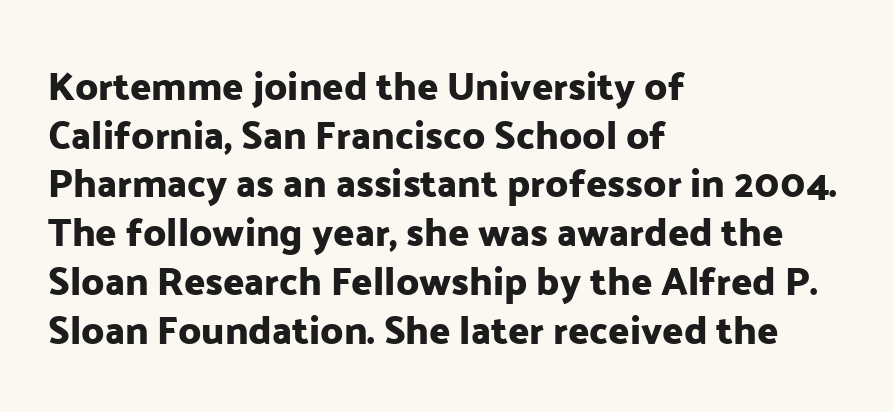
Q: Is the text italic (slanted)? A: No, it is upright.
Q: Is the typeface a serif or a sans-serif typeface? A: Sans-serif.
Q: Is the text underlined? A: No.
Q: How is the paragraph aligned? A: Left-aligned.
Q: Is the spacing between letters normal or unusually wide? A: Normal.
Q: Is the spacing between lines tight, normal or loose? A: Normal.
Q: Width (condensed, normal, or wide)? A: Normal.
Q: Stroke contrast? A: Low.
Q: x-height? A: Medium.
Q: Monospaced? A: No.
